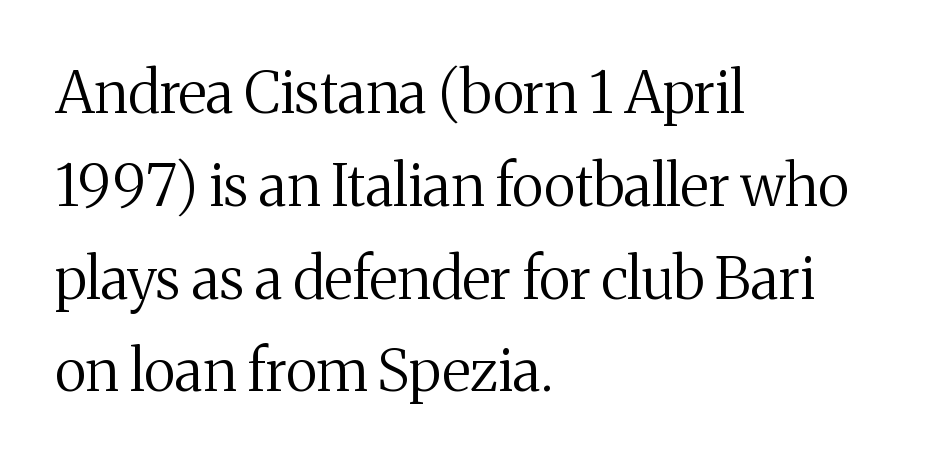
The image shows 58 px regular-weight serif type, upright; set left-aligned, normal line spacing (1.6x), normal letter spacing, not underlined; medium stroke contrast and a medium x-height.
